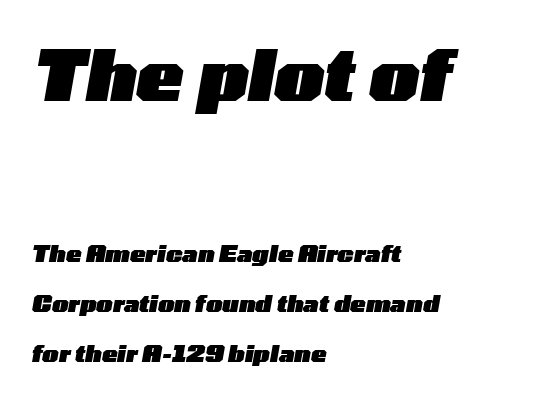
{"italic": "yes", "lean": "right", "slant_degrees": 10, "bold": "yes", "weight": "heavy", "width": "wide", "stroke_contrast": "low", "x_height": "medium", "monospaced": "no", "underline": "no", "align": "left", "line_spacing": "loose", "line_spacing_ratio": 2.17, "letter_spacing": "normal", "letter_spacing_em": 0.0, "larger_block": "first", "size_ratio": 3.04, "glyph_px": 70}
